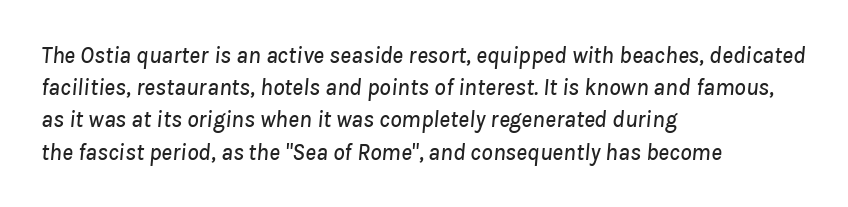
The image shows 23 px text type, italic (leaning right); set left-aligned, normal line spacing (1.4x), normal letter spacing, not underlined.
